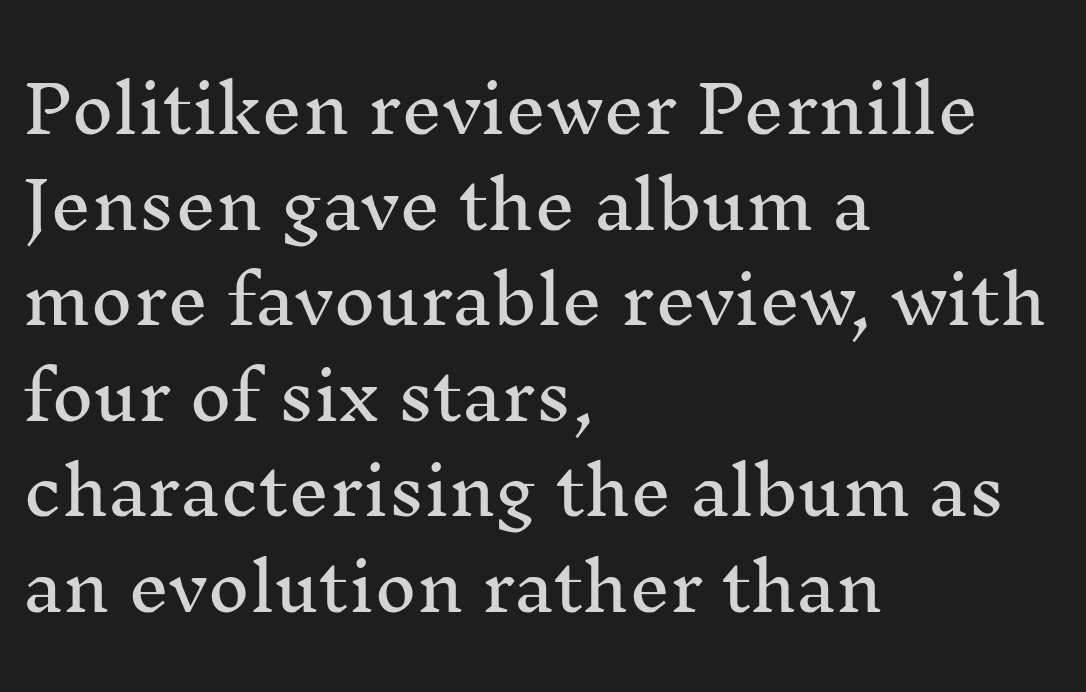
{"serif": "yes", "italic": "no", "width": "normal", "stroke_contrast": "medium", "x_height": "medium", "monospaced": "no", "underline": "no", "align": "left", "line_spacing": "normal", "line_spacing_ratio": 1.47, "letter_spacing": "normal", "letter_spacing_em": 0.0, "glyph_px": 65}
